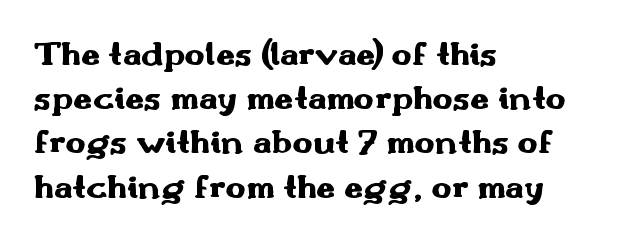
{"serif": "no", "italic": "no", "bold": "yes", "weight": "heavy", "width": "wide", "stroke_contrast": "medium", "x_height": "small", "monospaced": "no", "underline": "no", "align": "left", "line_spacing": "normal", "line_spacing_ratio": 1.3, "letter_spacing": "normal", "letter_spacing_em": 0.0, "glyph_px": 34}
